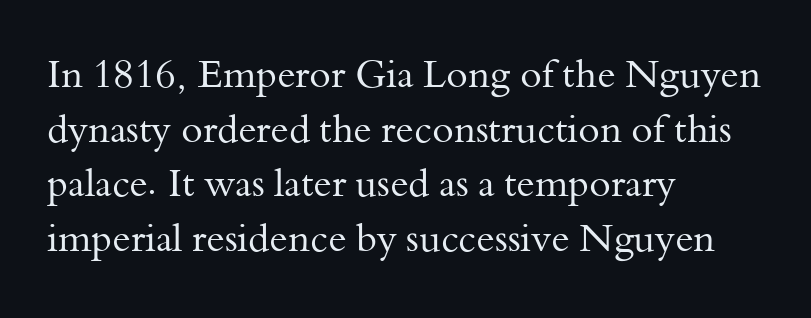
These lines are set flush left with a ragged right edge. Tracking value appears to be zero — textbook default spacing. The strip under each line holds only bare page. The letters advance in unequal steps, a hallmark of proportional type. Evenly set lines give the paragraph a standard silhouette.
